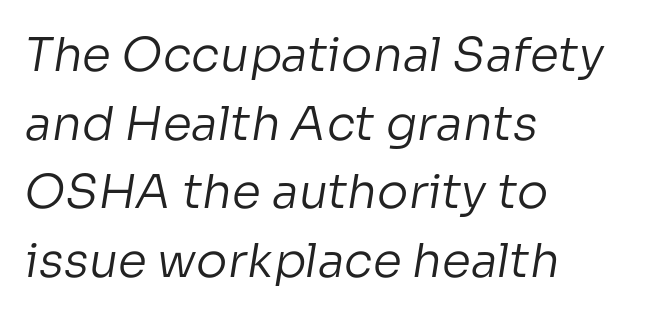
In terms of letterspacing, this is plain default setting. Grotesque or geometric, the face here clearly has no serifs. A bare baseline throughout the passage. The weight would be labelled regular, book, light, or lighter still. The block of text has a typical density, with ordinary space between rows.
